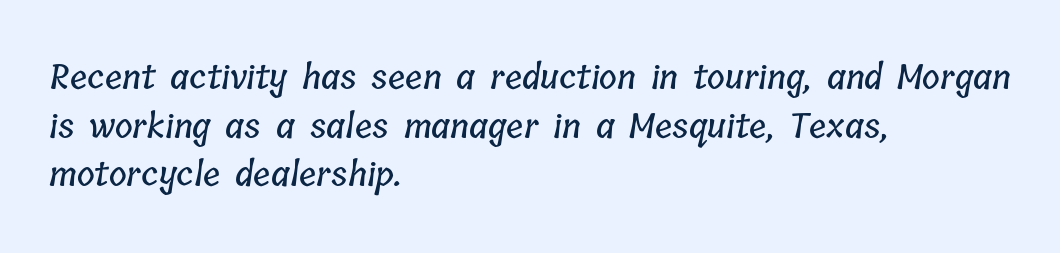
{"width": "condensed", "stroke_contrast": "low", "x_height": "medium", "monospaced": "no", "underline": "no", "align": "left", "line_spacing": "normal", "line_spacing_ratio": 1.43, "letter_spacing": "normal", "letter_spacing_em": 0.0, "glyph_px": 34}
